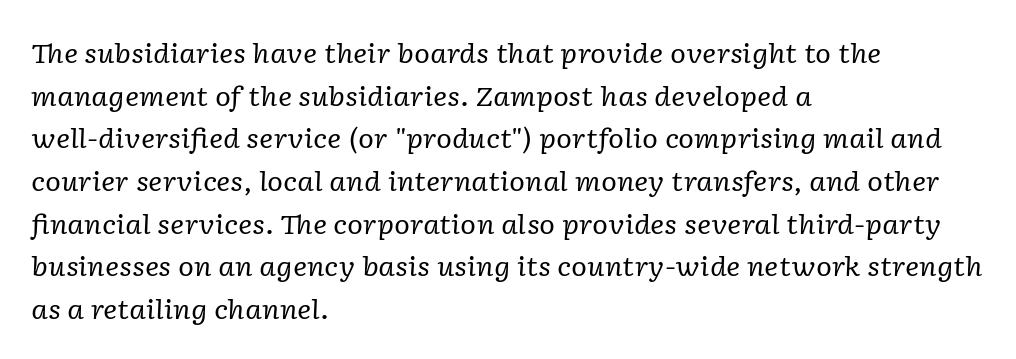
Q: Is the text bold? A: No.
Q: Is the text italic (slanted)? A: Yes, it leans right by about 2 degrees.
Q: Is the text underlined? A: No.
Q: How is the paragraph aligned? A: Left-aligned.
Q: Is the spacing between letters normal or unusually wide? A: Normal.
Q: Is the spacing between lines tight, normal or loose? A: Normal.
